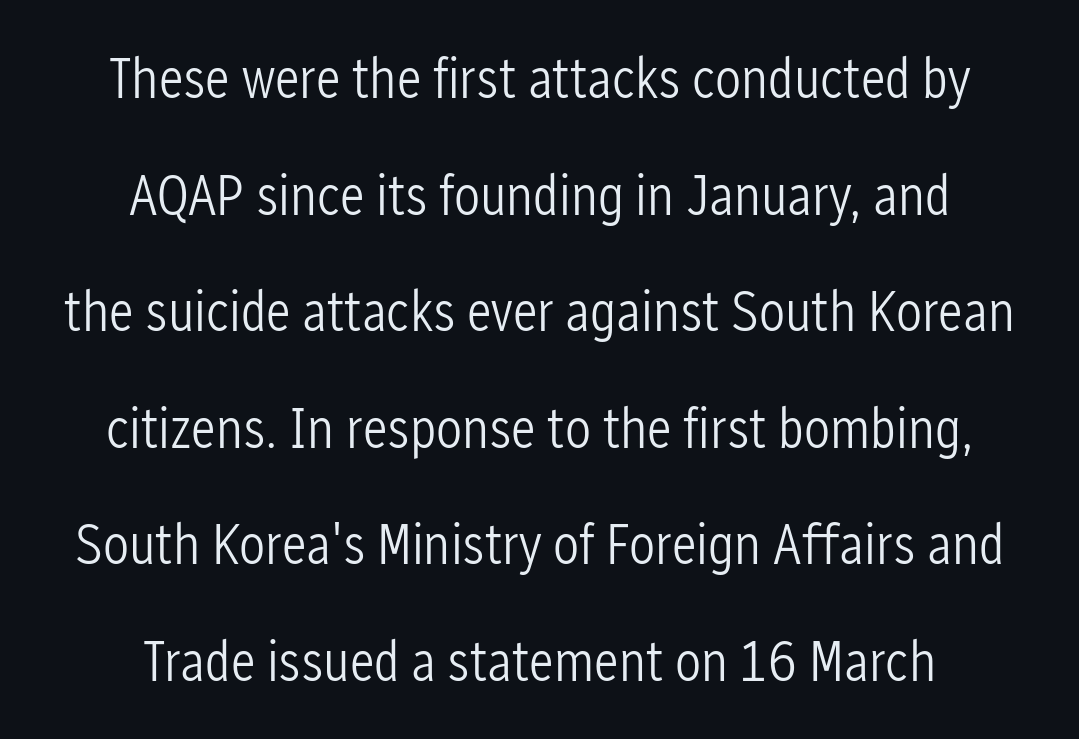
The horizontal fit of the characters is conventional and even. Baseline-to-baseline distance is far greater than the letter height. Character widths vary here, with narrow letters taking less room than wide ones. This is not heavy type; no bold has been used. The passage is arranged like a title page — every line centered. Nope, no serifs anywhere on these letters.
